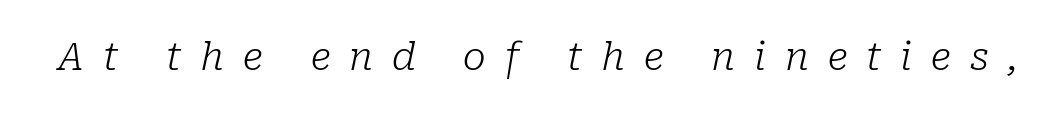
When letters slant like this, we call the style italic. Descender tails drop into unmarked territory. The characters are drawn with everyday or finer stroke widths. The line texture is sparse and dotted thanks to wide tracking. Each letter's strokes conclude with small projecting serifs. Is this a fixed-width face? No — the glyphs have proportional, varying widths.
